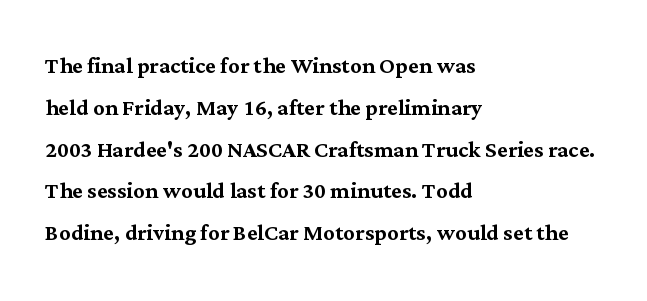
Leading: standard. The strip under each line holds only bare page. The type family on display is of the serif kind. Each line starts at the same left margin while the right side varies.
